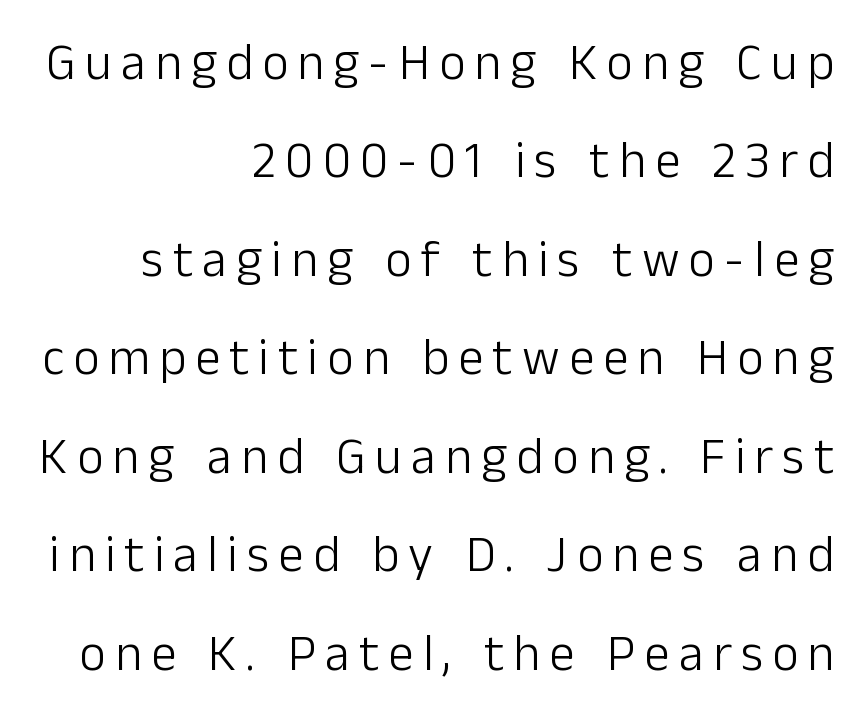
{"serif": "no", "italic": "no", "bold": "no", "weight": "light", "width": "normal", "stroke_contrast": "low", "x_height": "medium", "monospaced": "no", "underline": "no", "align": "right", "line_spacing": "loose", "line_spacing_ratio": 1.93, "glyph_px": 51}
